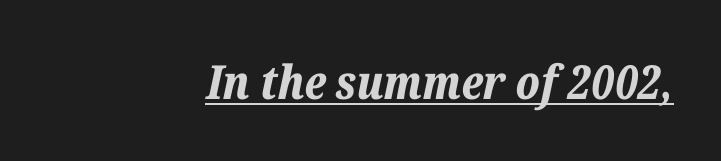
The image shows 47 px bold type, italic (leaning right); set right-aligned, normal letter spacing, underlined; low stroke contrast and a medium x-height.
